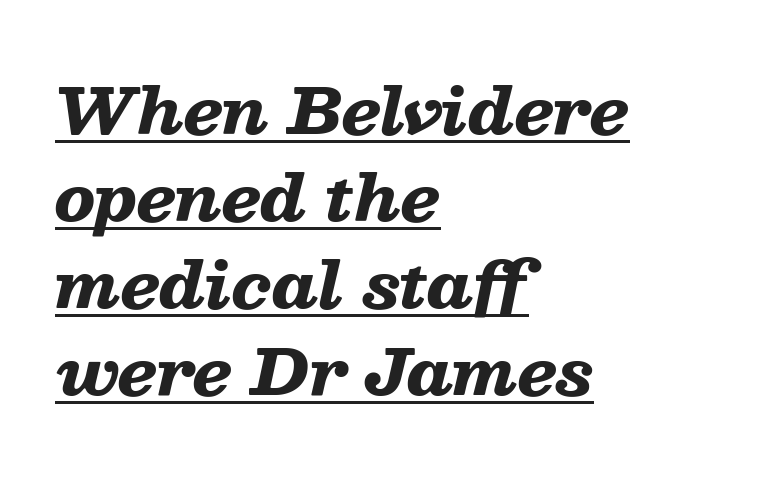
These lines stack with their left ends in a neat column. Letter spacing: default. When letters slant like this, we call the style italic. Looks like regular typesetting: each glyph gets only the width it needs. The characters look thick and weighty, a clear bold. Rows of type keep a routine distance in the vertical direction.
